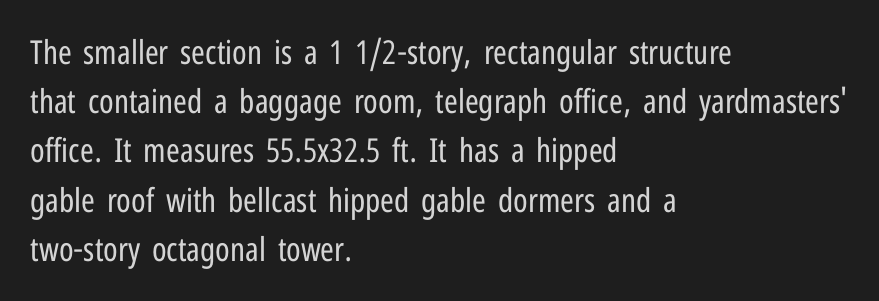
{"serif": "no", "italic": "no", "bold": "no", "weight": "regular", "width": "condensed", "stroke_contrast": "low", "x_height": "medium", "monospaced": "no", "underline": "no", "align": "left", "line_spacing": "normal", "line_spacing_ratio": 1.49, "letter_spacing": "normal", "letter_spacing_em": 0.0, "glyph_px": 33}
